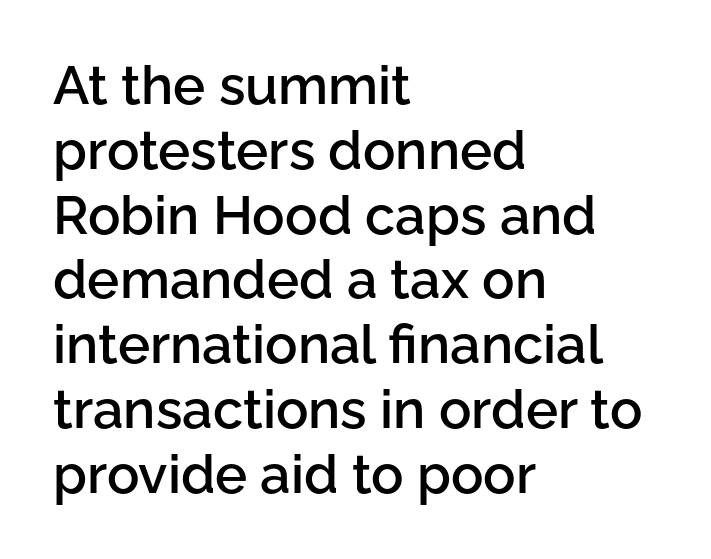
The image shows 54 px semibold sans-serif type, upright; set left-aligned, line spacing 1.2x, normal letter spacing, not underlined; low stroke contrast and a medium x-height.
